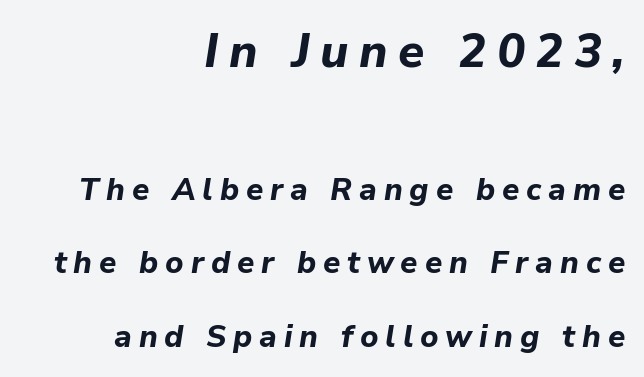
The image shows 47 px bold type, italic (leaning right); set right-aligned, loose line spacing (2.37x), unusually wide letter spacing (+0.22 em), not underlined; the first (top) block is 1.52x larger; low stroke contrast and a medium x-height.
